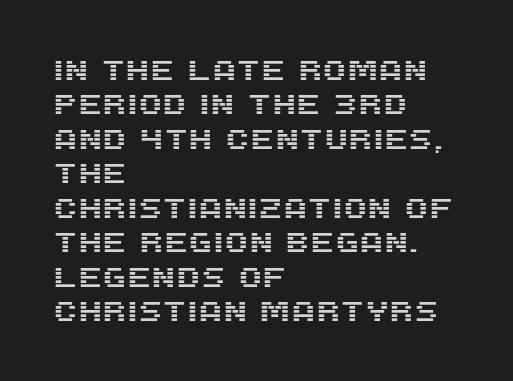
{"serif": "no", "italic": "no", "width": "normal", "stroke_contrast": "medium", "x_height": "large", "monospaced": "no", "underline": "no", "align": "left", "line_spacing_ratio": 1.23, "letter_spacing": "normal", "letter_spacing_em": 0.0, "glyph_px": 28}
